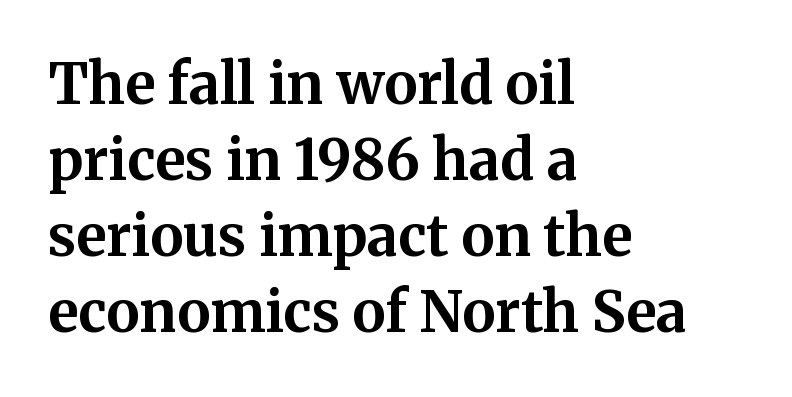
Where is the straight margin? On the left. Spacing verdict: proportional, widths tailored to each character. Vertically, the passage feels balanced, rows spaced as you'd expect. Style check: upright. Glance below the letters and you will spot only blank space.
